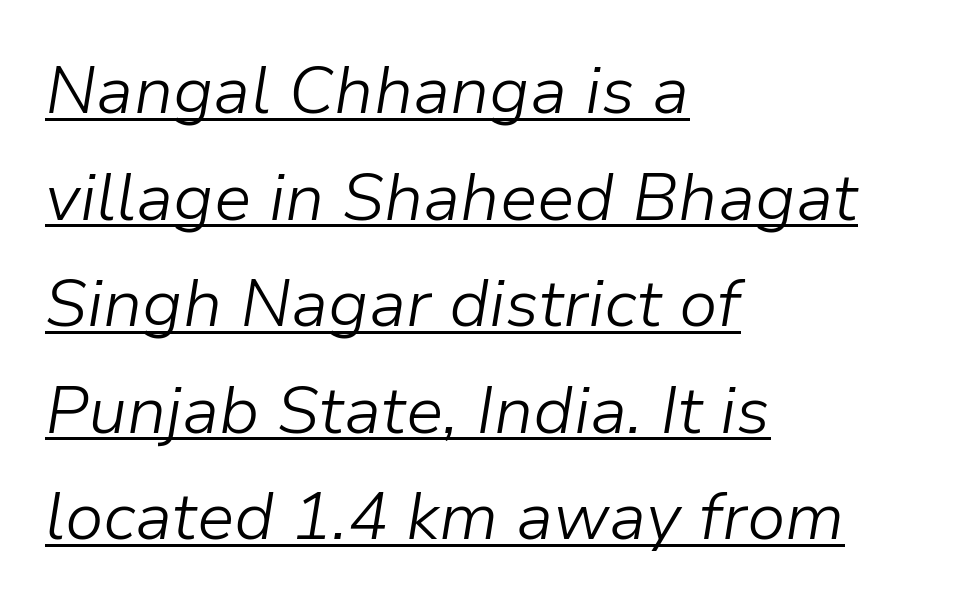
The image shows 67 px light type, italic (leaning right); set left-aligned, normal line spacing (1.59x), normal letter spacing, underlined; low stroke contrast and a medium x-height.
